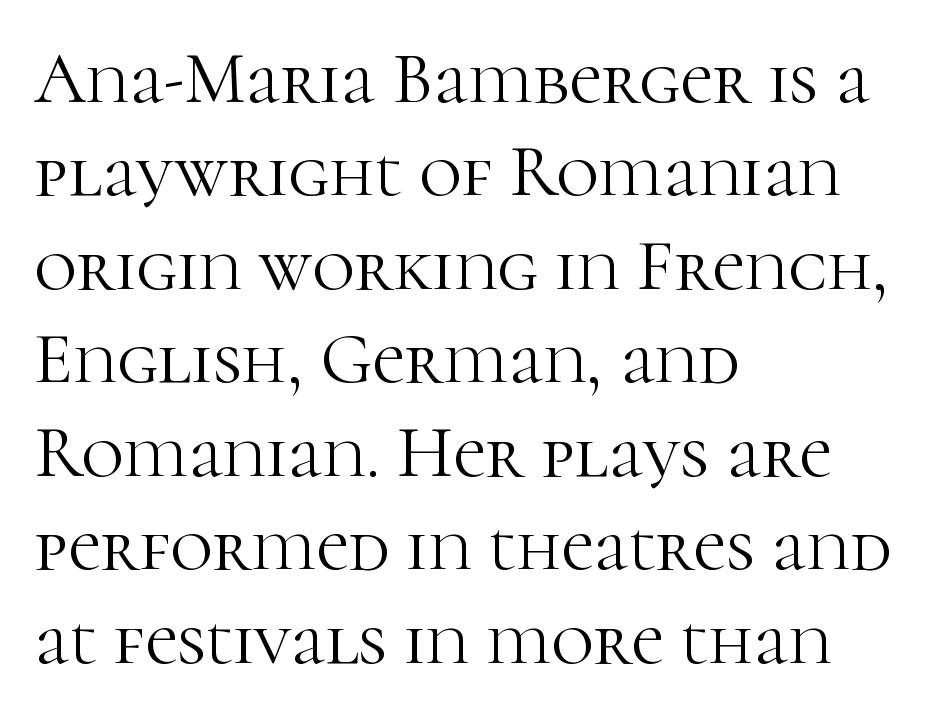
{"serif": "yes", "italic": "no", "bold": "no", "weight": "light", "width": "normal", "stroke_contrast": "high", "x_height": "medium", "monospaced": "no", "underline": "no", "align": "left", "line_spacing": "normal", "line_spacing_ratio": 1.28, "letter_spacing": "normal", "letter_spacing_em": 0.0, "glyph_px": 73}
